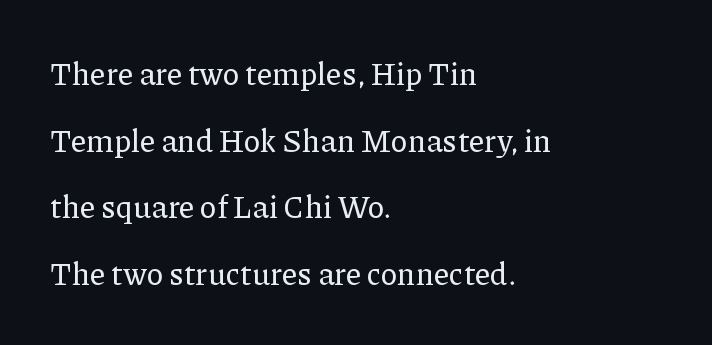
The image shows 31 px serif type, upright; set left-aligned, loose line spacing (2.15x), normal letter spacing, not underlined; low stroke contrast and a medium x-height.
